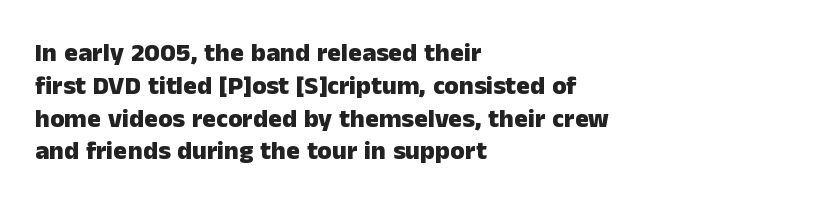
The image shows 26 px bold type, upright; set left-aligned, normal line spacing (1.26x), normal letter spacing, not underlined.
